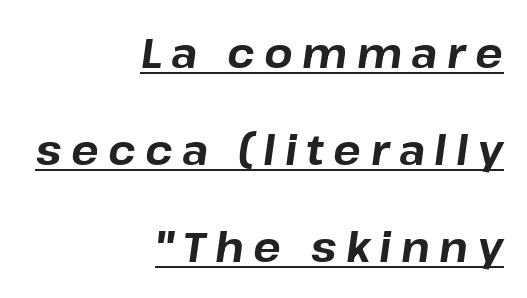
Compared with an ordinary text face, these strokes are far heavier — a full bold. Underlining? Definitely there. Line ends are locked; line starts wander. Italic: yes, the glyphs are oblique. Here the designer chose a conventional face with non-uniform glyph widths. Observe the wide spacing: letters keep a clear distance from each other.
